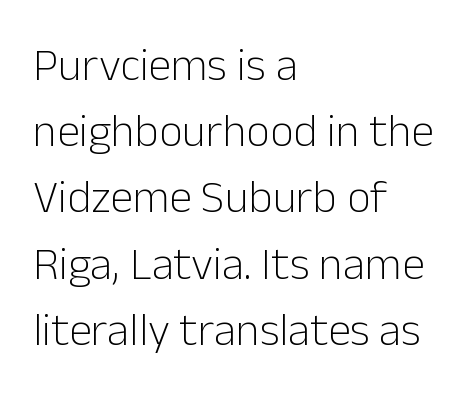
Q: Is the text bold? A: No.
Q: Is the text italic (slanted)? A: No, it is upright.
Q: Is the typeface a serif or a sans-serif typeface? A: Sans-serif.
Q: Is the text underlined? A: No.
Q: How is the paragraph aligned? A: Left-aligned.
Q: Is the spacing between letters normal or unusually wide? A: Normal.
Q: Is the spacing between lines tight, normal or loose? A: Normal.
Q: Width (condensed, normal, or wide)? A: Normal.
Q: Stroke contrast? A: Low.
Q: x-height? A: Medium.
Q: Monospaced? A: No.
